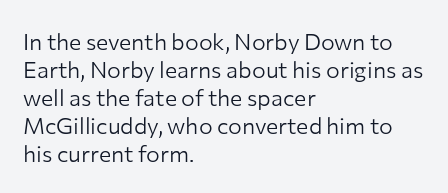
The image shows 23 px text type, upright; set left-aligned, line spacing 1.22x, normal letter spacing, not underlined.
